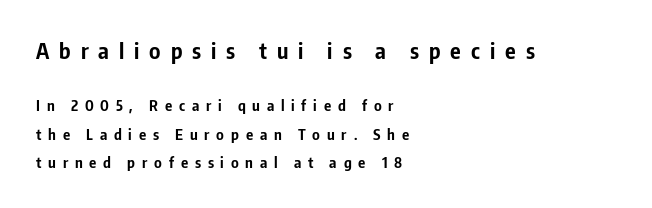
{"italic": "no", "bold": "yes", "underline": "no", "align": "left", "line_spacing_ratio": 1.89, "letter_spacing": "wide", "letter_spacing_em": 0.45, "larger_block": "first", "size_ratio": 1.47, "glyph_px": 22}
